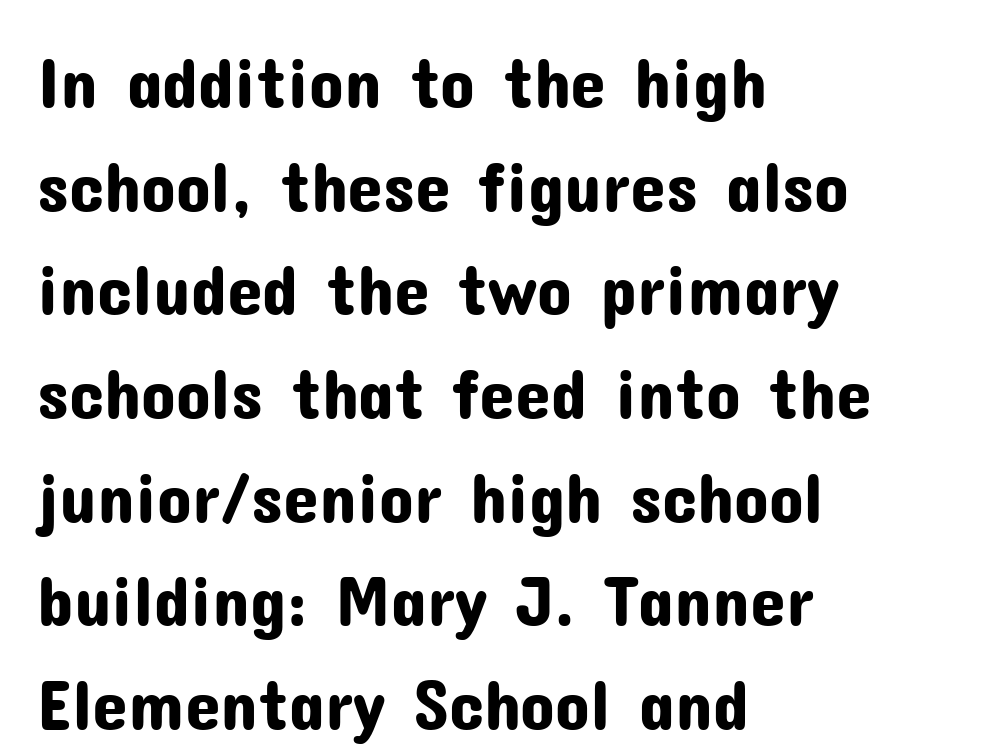
The image shows 72 px sans-serif type, upright; set left-aligned, normal line spacing (1.44x), normal letter spacing, not underlined; low stroke contrast and a medium x-height.
